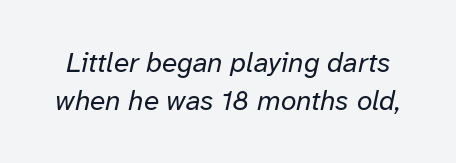
{"italic": "yes", "lean": "right", "slant_degrees": 12, "bold": "no", "weight": "regular", "width": "normal", "stroke_contrast": "low", "x_height": "medium", "monospaced": "no", "underline": "no", "line_spacing": "normal", "line_spacing_ratio": 1.35, "letter_spacing": "normal", "letter_spacing_em": 0.0, "glyph_px": 28}
